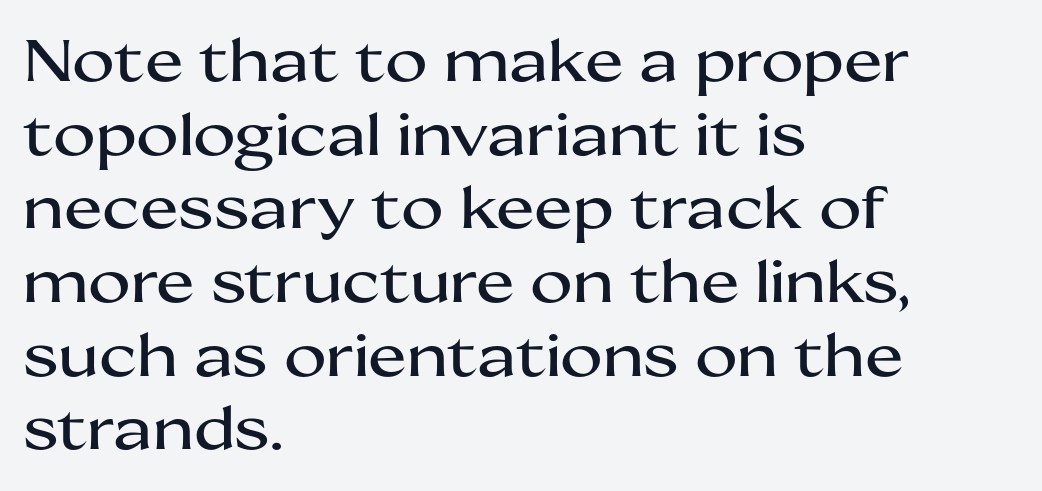
Q: Is the text italic (slanted)? A: No, it is upright.
Q: Is the text underlined? A: No.
Q: How is the paragraph aligned? A: Left-aligned.
Q: Is the spacing between letters normal or unusually wide? A: Normal.
Q: Is the spacing between lines tight, normal or loose? A: Normal.
Q: Width (condensed, normal, or wide)? A: Wide.
Q: Stroke contrast? A: Medium.
Q: x-height? A: Medium.
Q: Monospaced? A: No.
